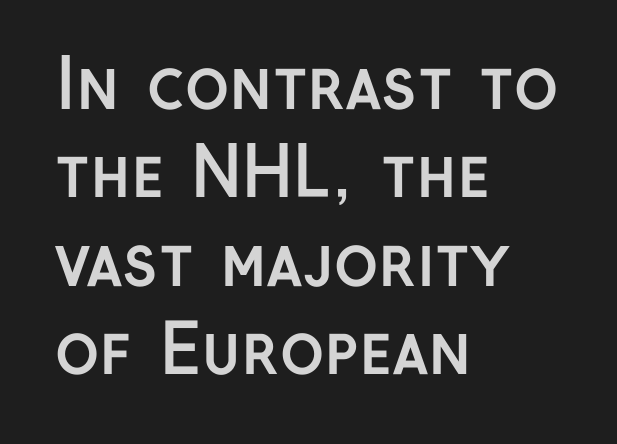
The image shows 67 px semibold sans-serif type, upright; set left-aligned, normal line spacing (1.32x), normal letter spacing, not underlined; low stroke contrast and a medium x-height.
